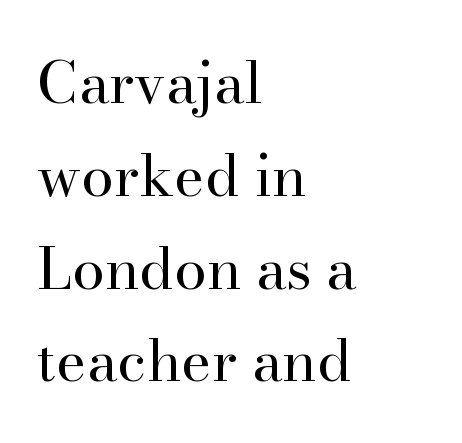
The image shows 58 px regular-weight serif type, upright; set left-aligned, normal line spacing (1.6x), normal letter spacing, not underlined; high stroke contrast and a small x-height.
